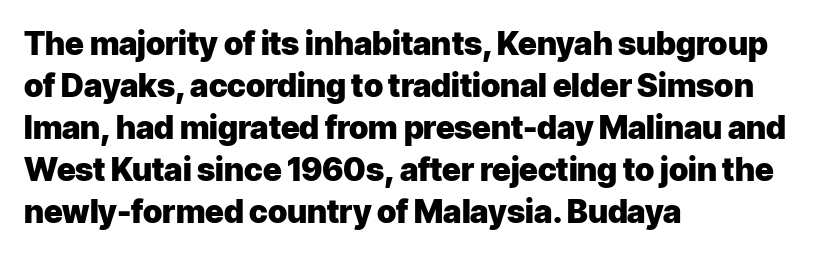
What stands out about the letter spacing? Nothing — it is the standard amount. The letters are bold, with thick, heavy strokes. Plain, unruled lines of type. Unlike a traditional serif, this face leaves its strokes unadorned.
